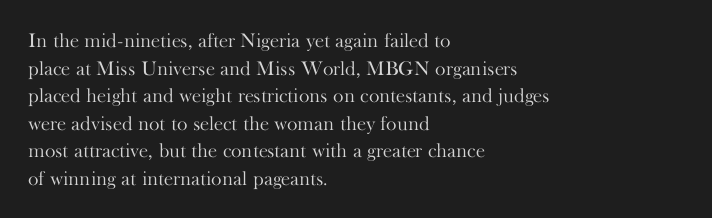
The image shows 20 px text type, upright; set left-aligned, normal line spacing (1.38x), normal letter spacing, not underlined.
